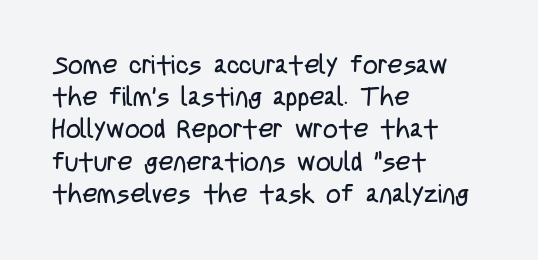
Q: Is the text bold? A: No.
Q: Is the text italic (slanted)? A: No, it is upright.
Q: Is the text underlined? A: No.
Q: How is the paragraph aligned? A: Left-aligned.
Q: Is the spacing between letters normal or unusually wide? A: Normal.
